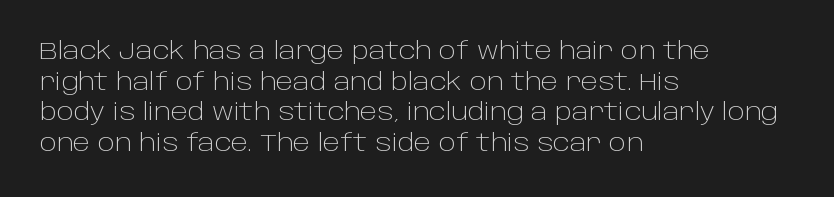
Q: Is the text bold? A: No.
Q: Is the text italic (slanted)? A: No, it is upright.
Q: Is the text underlined? A: No.
Q: How is the paragraph aligned? A: Left-aligned.
Q: Is the spacing between letters normal or unusually wide? A: Normal.
Q: Is the spacing between lines tight, normal or loose? A: Normal.
